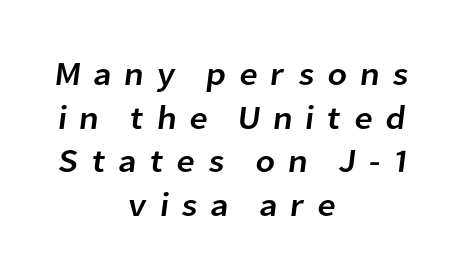
Check under the words: just untouched page. Typographically, this falls in the sans-serif category. Horizontal alignment here is central, giving a formal, balanced look. The lines sit at an ordinary, default distance from one another. Words appear elongated and porous because spacing is wide.
